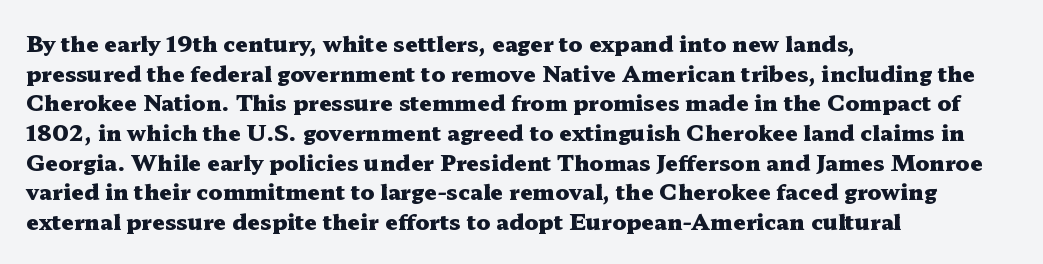
Caption: standard tracking, unaltered. Bold? Absolutely — the strokes are thick and heavy. Where is the straight margin? On the left. The line-height multiplier appears to be the usual default. Underlining? Definitely not there. Upright lettering throughout.
